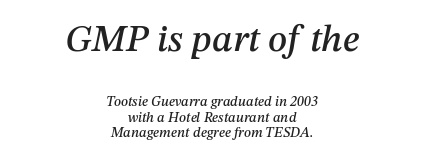
The letterforms sit shoulder to shoulder at normal distance. Bigger letters appear in the top chunk; the bottom chunk is reduced. Which margin do the lines hug? Neither — every line sits in the middle. Is there much room between lines? No — they nearly touch. Descender tails drop into unmarked territory. The typography opts for an oblique posture over an upright one.
